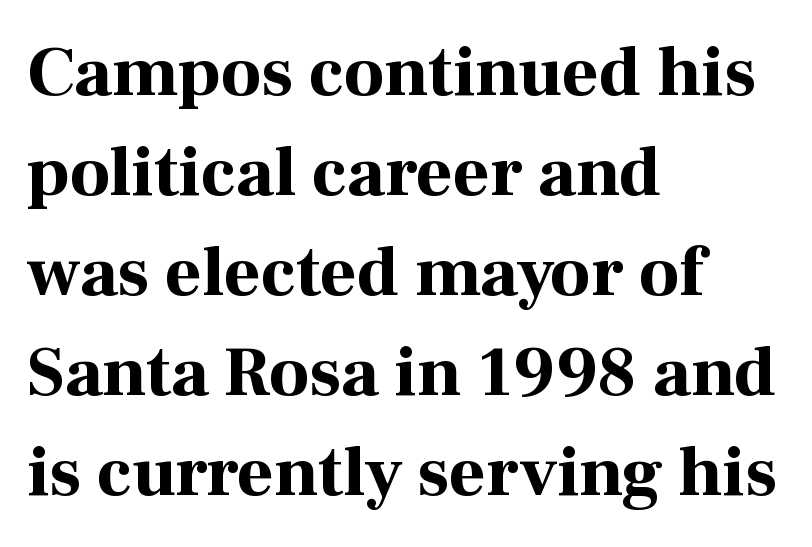
The image shows 71 px bold serif type, upright; set left-aligned, normal line spacing (1.41x), normal letter spacing, not underlined; high stroke contrast and a medium x-height.
